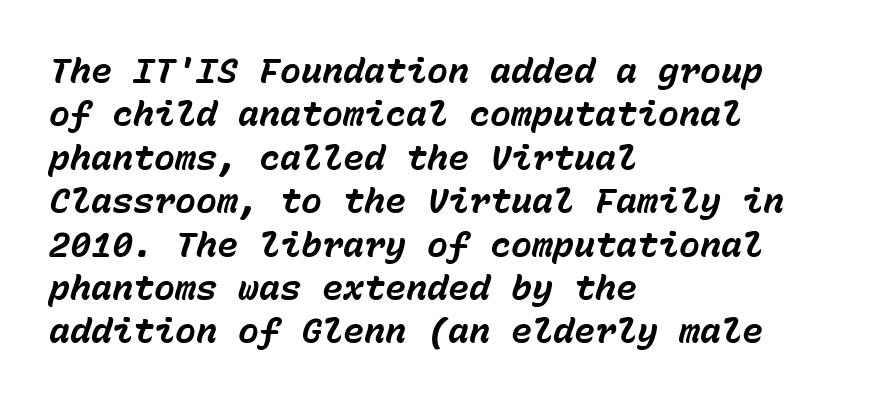
The image shows 35 px bold type, italic (leaning right), monospaced; set left-aligned, line spacing 1.24x, normal letter spacing, not underlined; low stroke contrast and a medium x-height.
